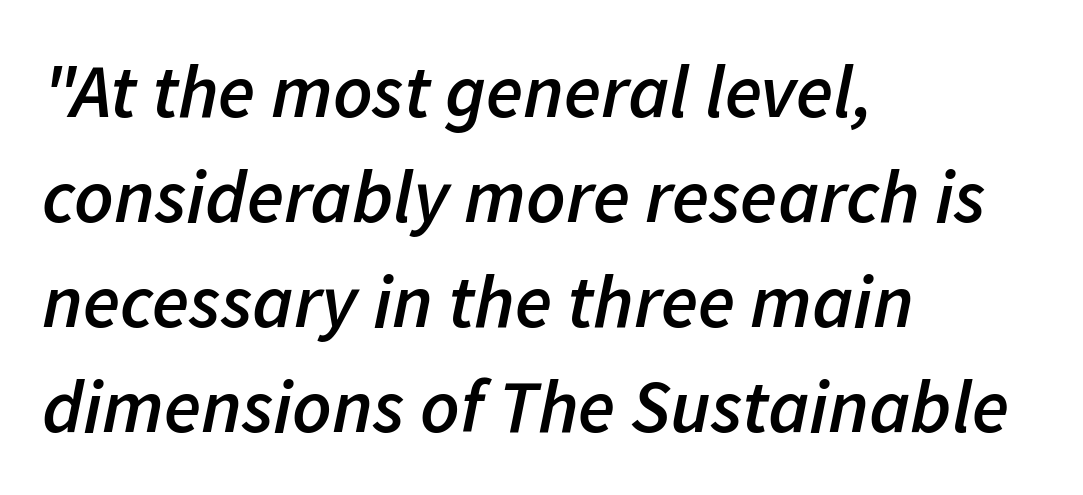
Q: Is the text bold? A: Semi-bold.
Q: Is the text italic (slanted)? A: Yes, it leans right by about 11 degrees.
Q: Is the text underlined? A: No.
Q: How is the paragraph aligned? A: Left-aligned.
Q: Is the spacing between letters normal or unusually wide? A: Normal.
Q: Is the spacing between lines tight, normal or loose? A: Normal.
Q: Width (condensed, normal, or wide)? A: Normal.
Q: Stroke contrast? A: Low.
Q: x-height? A: Medium.
Q: Monospaced? A: No.
